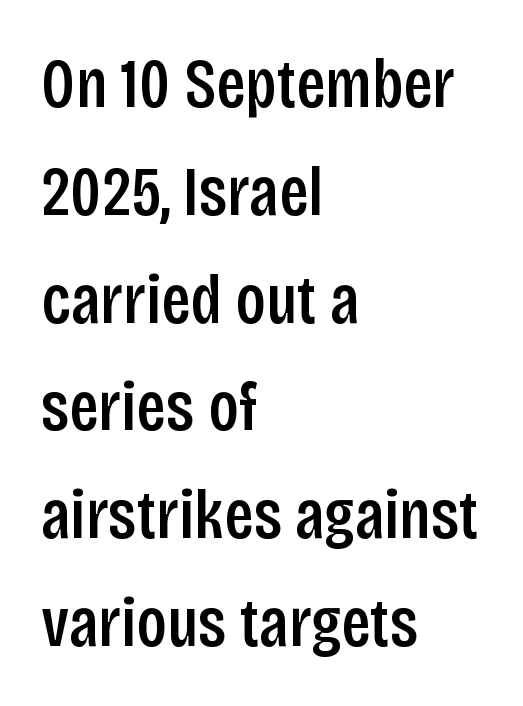
The rendering uses a semibold face; strokes are thickened but not to full bold. Spacing between characters is what you'd get straight out of the box. Descender tails drop into unmarked territory. A typesetter would label this face a sans. Vertically, the passage feels balanced, rows spaced as you'd expect.
